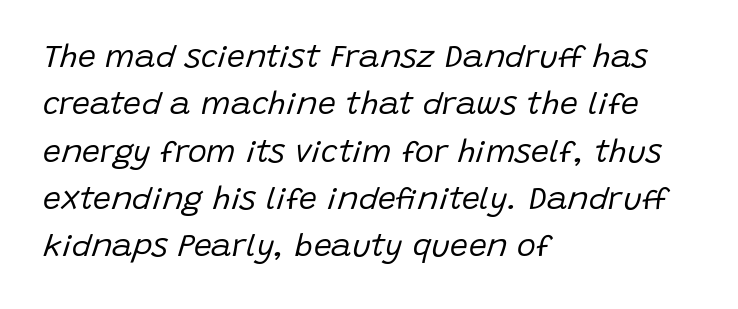
Q: Is the text bold? A: No.
Q: Is the text italic (slanted)? A: Yes, it leans right by about 15 degrees.
Q: Is the text underlined? A: No.
Q: How is the paragraph aligned? A: Left-aligned.
Q: Is the spacing between letters normal or unusually wide? A: Normal.
Q: Is the spacing between lines tight, normal or loose? A: Normal.
Q: Width (condensed, normal, or wide)? A: Normal.
Q: Stroke contrast? A: Low.
Q: x-height? A: Large.
Q: Monospaced? A: No.
